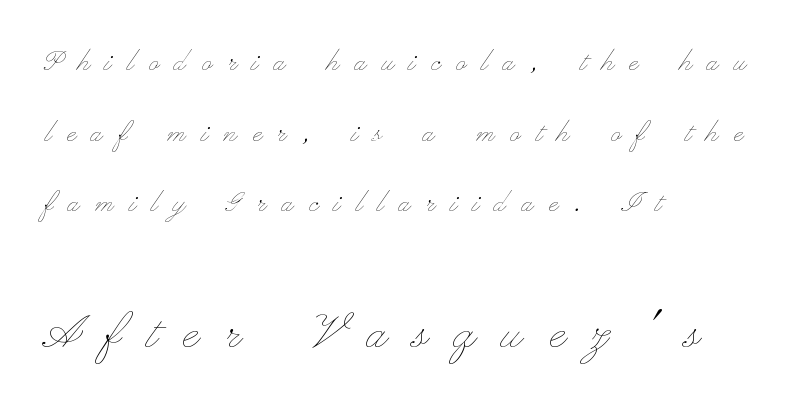
Between one letter and the next there's a generous, obvious gap. Bold? No — there's no thickening of the strokes. The gap between lines stays unmarked. Is there much room between lines? Yes — plenty of vertical air separates them. Here the designer chose a conventional face with non-uniform glyph widths.
